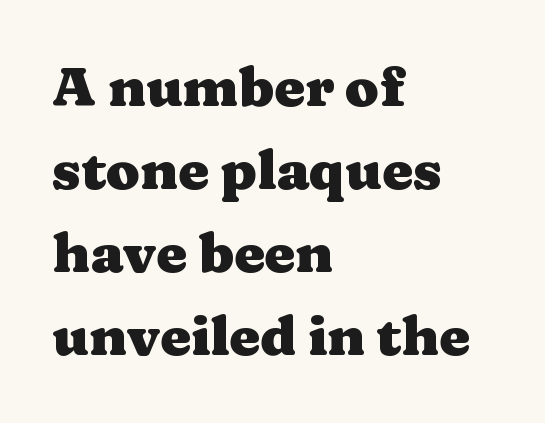
The image shows 55 px heavy, wide serif type, upright; set left-aligned, normal line spacing (1.51x), normal letter spacing, not underlined; medium stroke contrast and a medium x-height.
